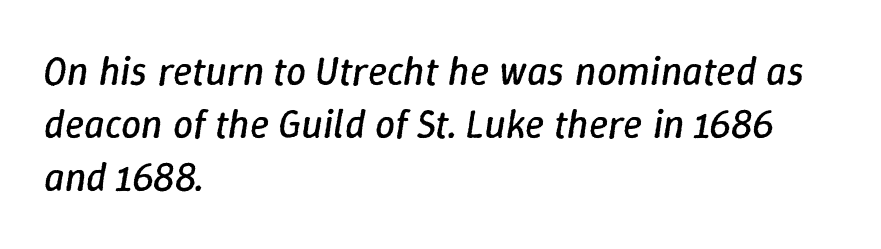
Q: Is the text bold? A: No.
Q: Is the text italic (slanted)? A: Yes, it leans right by about 9 degrees.
Q: Is the text underlined? A: No.
Q: How is the paragraph aligned? A: Left-aligned.
Q: Is the spacing between letters normal or unusually wide? A: Normal.
Q: Is the spacing between lines tight, normal or loose? A: Normal.
Q: Width (condensed, normal, or wide)? A: Normal.
Q: Stroke contrast? A: Low.
Q: x-height? A: Medium.
Q: Monospaced? A: No.
